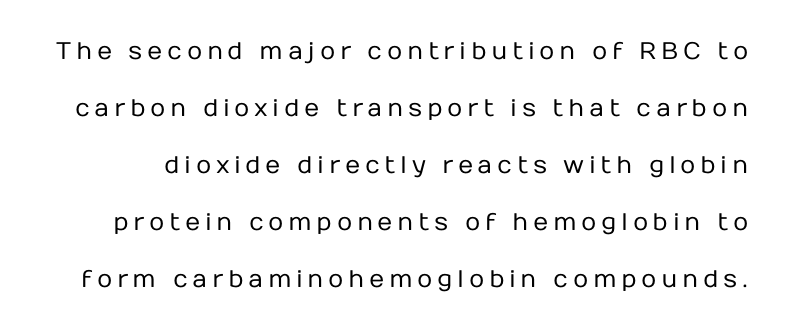
The image shows 24 px text type, upright; set loose line spacing (2.37x), not underlined.
